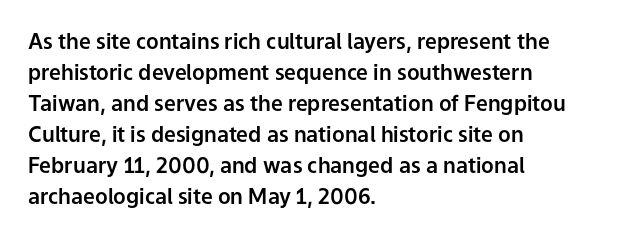
Q: Is the text italic (slanted)? A: No, it is upright.
Q: Is the text underlined? A: No.
Q: How is the paragraph aligned? A: Left-aligned.
Q: Is the spacing between letters normal or unusually wide? A: Normal.
Q: Is the spacing between lines tight, normal or loose? A: Normal.
